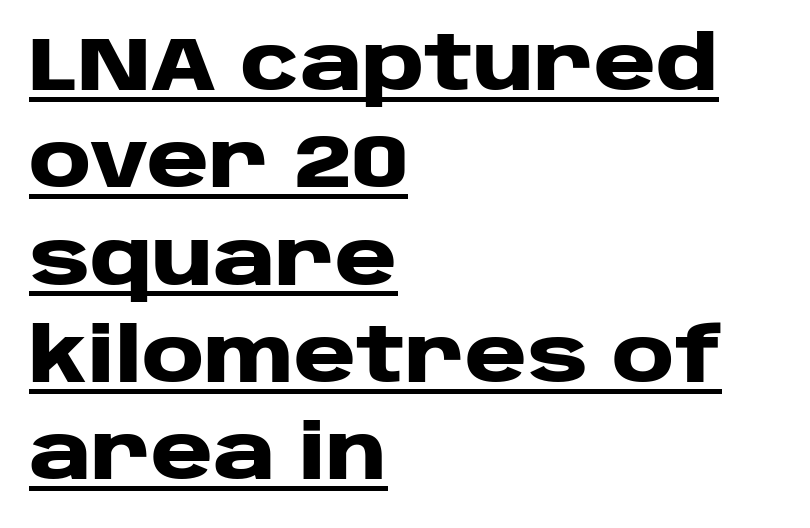
{"serif": "no", "italic": "no", "bold": "yes", "weight": "heavy", "width": "wide", "stroke_contrast": "low", "x_height": "large", "monospaced": "no", "underline": "yes", "align": "left", "line_spacing": "normal", "line_spacing_ratio": 1.28, "letter_spacing": "normal", "letter_spacing_em": 0.0, "glyph_px": 76}
